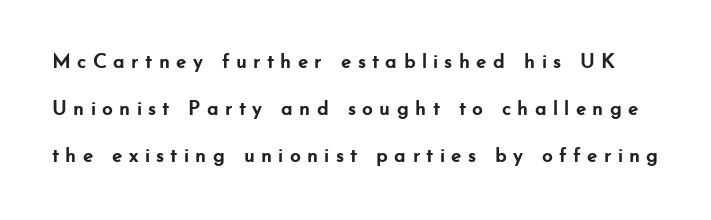
How are the letters spaced? Widely, with obvious added tracking. No word sits above an underline. If you drew a line through each stem, it would be perfectly vertical. How heavy is the stroke? Heavy — this is a bold. Leading is clearly above the norm, producing a sparse column.
